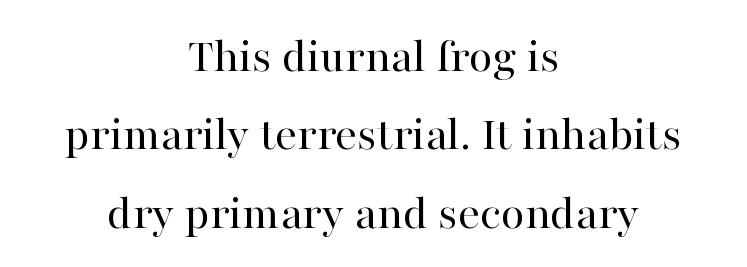
The image shows 49 px regular-weight serif type, upright; set centered, normal line spacing (1.6x), normal letter spacing, not underlined; high stroke contrast and a medium x-height.
